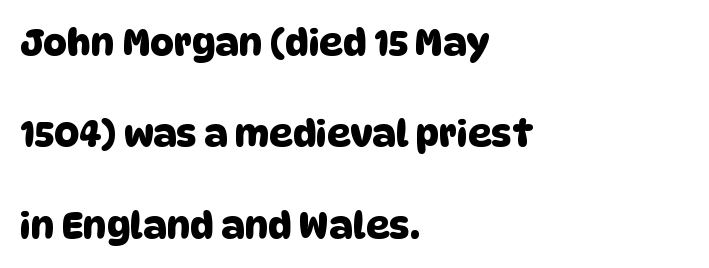
The image shows 37 px sans-serif type; set left-aligned, loose line spacing (2.47x), normal letter spacing, not underlined; low stroke contrast and a large x-height.
